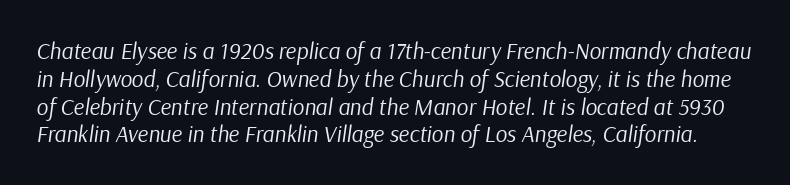
{"italic": "yes", "lean": "right", "slant_degrees": 9, "bold": "no", "underline": "no", "line_spacing_ratio": 1.21, "letter_spacing": "normal", "letter_spacing_em": 0.0, "glyph_px": 23}
